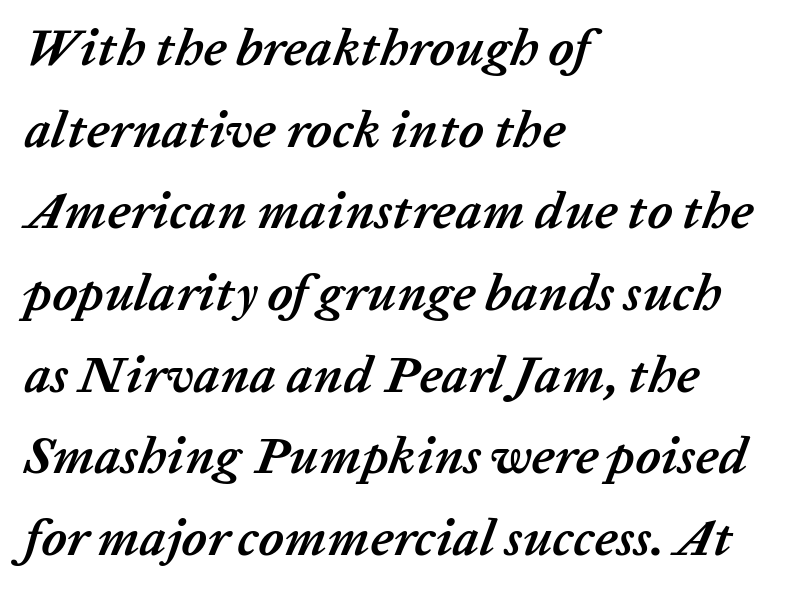
{"italic": "yes", "lean": "right", "slant_degrees": 20, "bold": "yes", "weight": "semibold", "width": "normal", "stroke_contrast": "low", "x_height": "medium", "monospaced": "no", "underline": "no", "align": "left", "line_spacing": "normal", "line_spacing_ratio": 1.57, "letter_spacing": "normal", "letter_spacing_em": 0.0, "glyph_px": 52}
